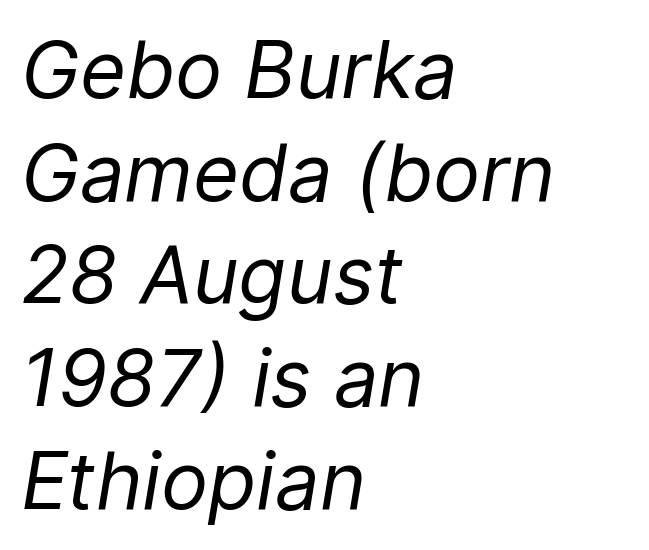
Interline gaps are of average width in this sample. The strokes carry an ordinary text weight at most. Default kerning and tracking; the words read as compact shapes. Alignment: flush left.
